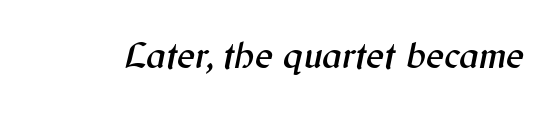
Honestly, the letter spacing is just normal — you wouldn't notice it. The rendering uses natural spacing where letterforms have individual widths. This is oblique type, the kind used for emphasis or titles. This rendering features lettering with no underline.
